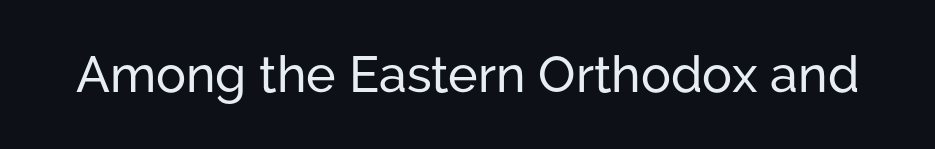
The image shows 50 px sans-serif type, upright; set normal letter spacing, not underlined; low stroke contrast and a medium x-height.
